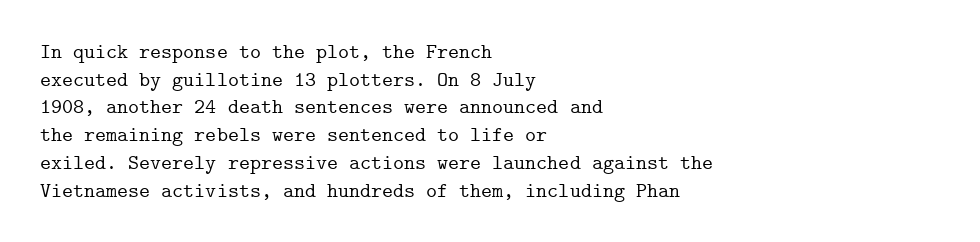
Every character sits straight up, as roman type does. Decoration check: the copy has no underline. A normal amount of white space separates one row of letters from the next. The passage shown has conventional tracking throughout.
